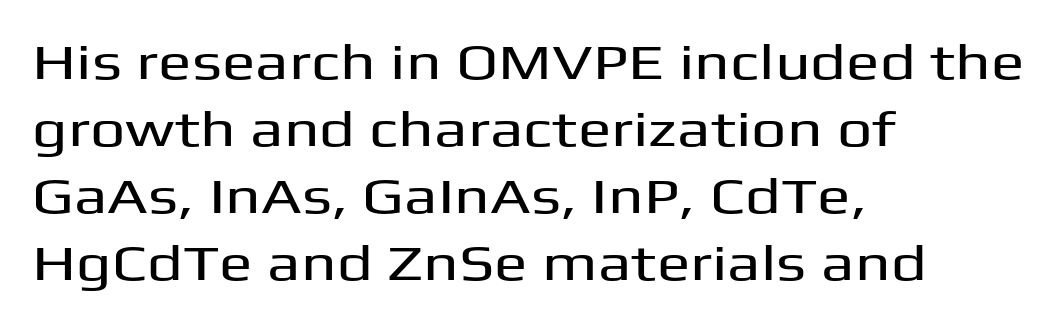
Notice how descenders clear the ascenders below comfortably — that's standard leading. The lines are quadded left. A typesetter would call this proportional, since set widths differ per character. A clean baseline with only descenders dipping below it. Typographically, this falls in the sans-serif category. Italic: no, the glyphs are upright roman.
